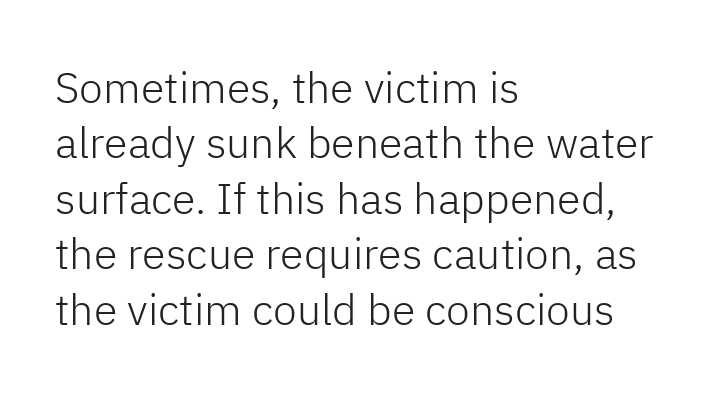
Q: Is the text bold? A: No.
Q: Is the text italic (slanted)? A: No, it is upright.
Q: Is the typeface a serif or a sans-serif typeface? A: Sans-serif.
Q: Is the text underlined? A: No.
Q: How is the paragraph aligned? A: Left-aligned.
Q: Is the spacing between letters normal or unusually wide? A: Normal.
Q: Is the spacing between lines tight, normal or loose? A: Normal.
Q: Width (condensed, normal, or wide)? A: Normal.
Q: Stroke contrast? A: Low.
Q: x-height? A: Medium.
Q: Monospaced? A: No.
